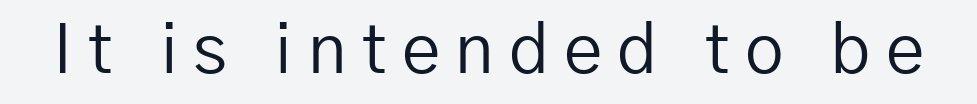
Q: Is the text bold? A: No.
Q: Is the text italic (slanted)? A: No, it is upright.
Q: Is the typeface a serif or a sans-serif typeface? A: Sans-serif.
Q: Is the text underlined? A: No.
Q: Is the spacing between letters normal or unusually wide? A: Unusually wide.
Q: Width (condensed, normal, or wide)? A: Normal.
Q: Stroke contrast? A: Low.
Q: x-height? A: Medium.
Q: Monospaced? A: No.
